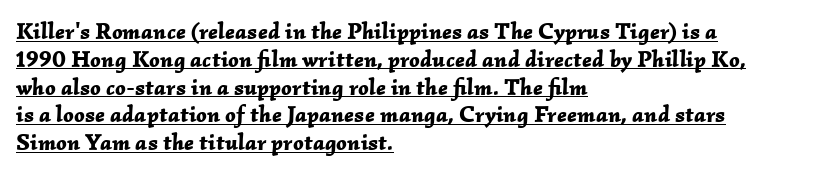
{"italic": "yes", "lean": "right", "slant_degrees": 2, "bold": "yes", "underline": "yes", "align": "left", "line_spacing_ratio": 1.21, "letter_spacing": "normal", "letter_spacing_em": 0.0, "glyph_px": 23}
